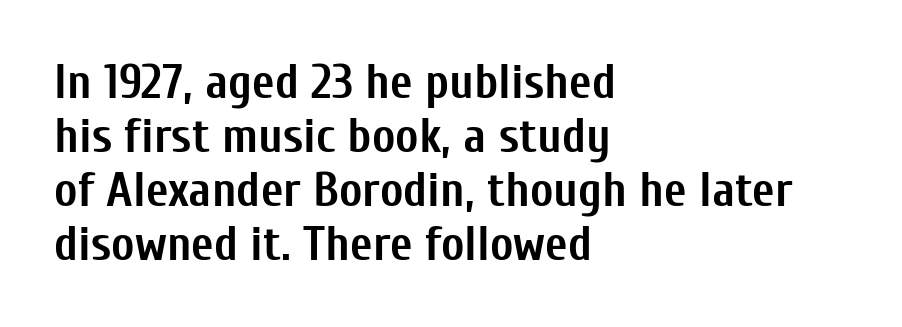
You could not count columns in this text — the font is proportionally spaced. What's the leading like? Squeezed, with rows nearly overlapping. A classic flush-left, rag-right setting is used for this passage. Students, note that the glyphs here touch the page at normal intervals.
